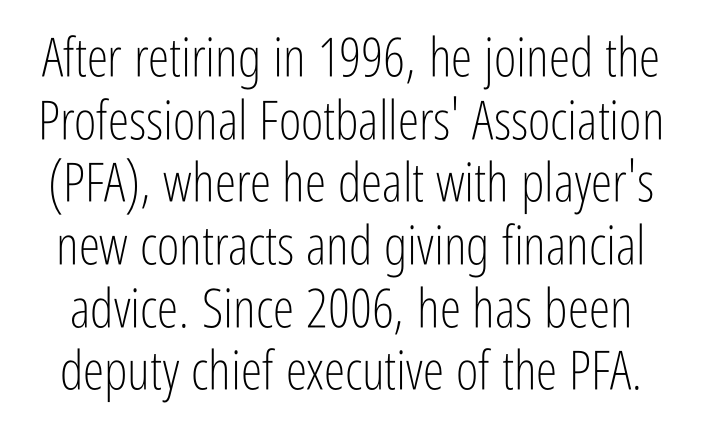
{"serif": "no", "italic": "no", "bold": "no", "weight": "light", "width": "condensed", "stroke_contrast": "low", "x_height": "medium", "monospaced": "no", "underline": "no", "line_spacing_ratio": 1.16, "letter_spacing": "normal", "letter_spacing_em": 0.0, "glyph_px": 54}
